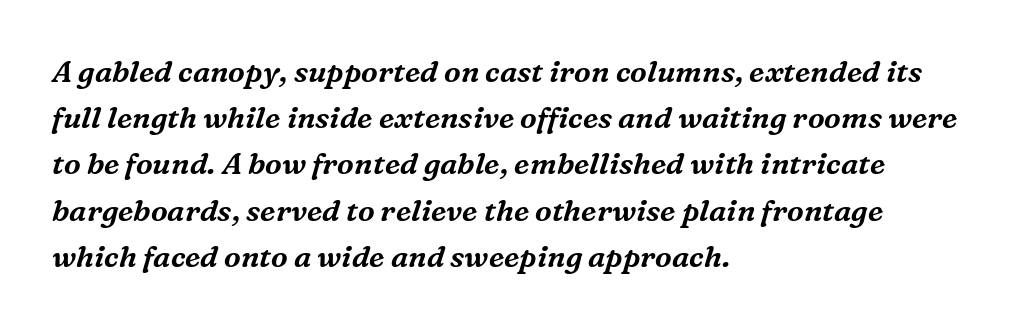
Q: Is the text italic (slanted)? A: Yes, it leans right by about 16 degrees.
Q: Is the typeface a serif or a sans-serif typeface? A: Serif.
Q: Is the text underlined? A: No.
Q: How is the paragraph aligned? A: Left-aligned.
Q: Is the spacing between letters normal or unusually wide? A: Normal.
Q: Is the spacing between lines tight, normal or loose? A: Normal.
Q: Width (condensed, normal, or wide)? A: Normal.
Q: Stroke contrast? A: Medium.
Q: x-height? A: Medium.
Q: Monospaced? A: No.
